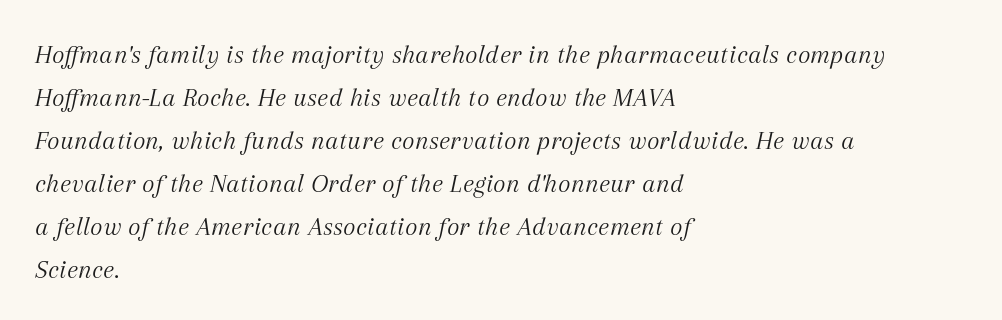
The image shows 27 px text type, italic (leaning right); set left-aligned, normal line spacing (1.59x), normal letter spacing, not underlined.
